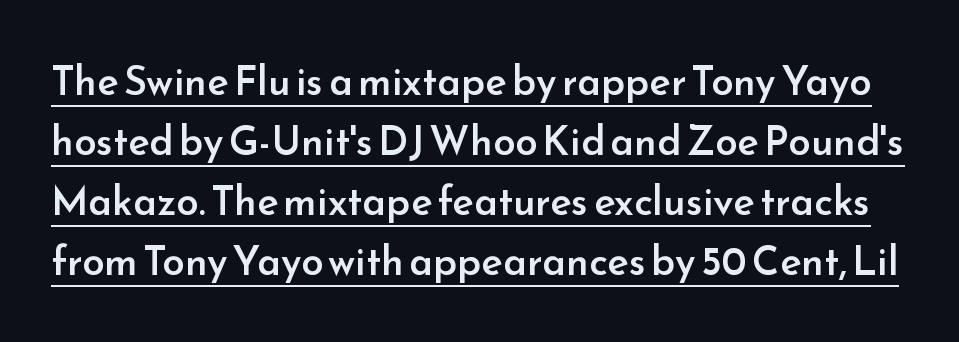
The image shows 40 px semibold sans-serif type, upright; set normal line spacing (1.5x), normal letter spacing, underlined; low stroke contrast and a small x-height.
